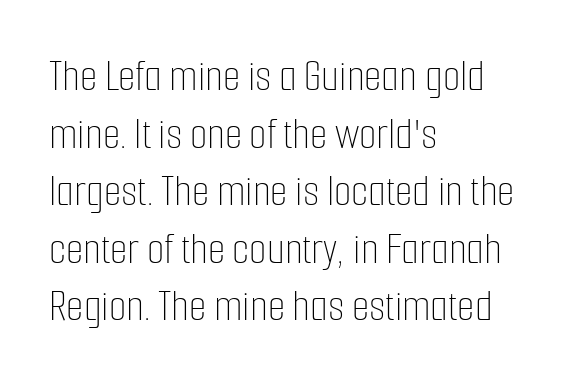
Glance below the letters and you will spot only blank space. The letterforms sit shoulder to shoulder at normal distance. The rows are spaced the way most documents space them. The letters advance in unequal steps, a hallmark of proportional type. The lettering stays uniformly vertical, giving the passage a roman look.
